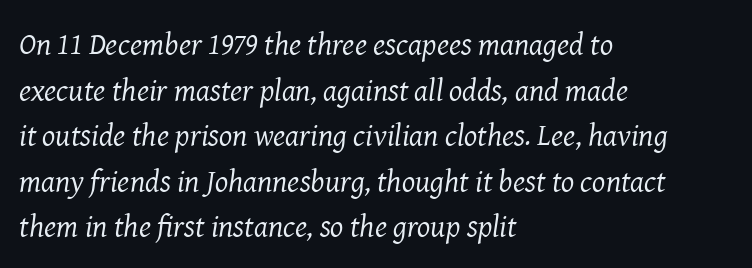
Q: Is the text bold? A: No.
Q: Is the text italic (slanted)? A: Yes, it leans right by about 8 degrees.
Q: Is the typeface a serif or a sans-serif typeface? A: Serif.
Q: Is the text underlined? A: No.
Q: How is the paragraph aligned? A: Left-aligned.
Q: Is the spacing between letters normal or unusually wide? A: Normal.
Q: Is the spacing between lines tight, normal or loose? A: Normal.
Q: Width (condensed, normal, or wide)? A: Normal.
Q: Stroke contrast? A: Medium.
Q: x-height? A: Medium.
Q: Monospaced? A: No.
